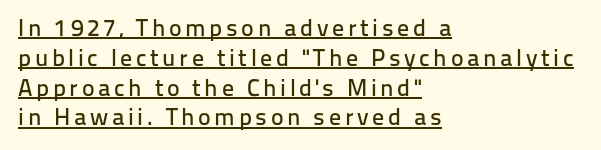
Q: Is the text italic (slanted)? A: No, it is upright.
Q: Is the text underlined? A: Yes.
Q: How is the paragraph aligned? A: Left-aligned.
